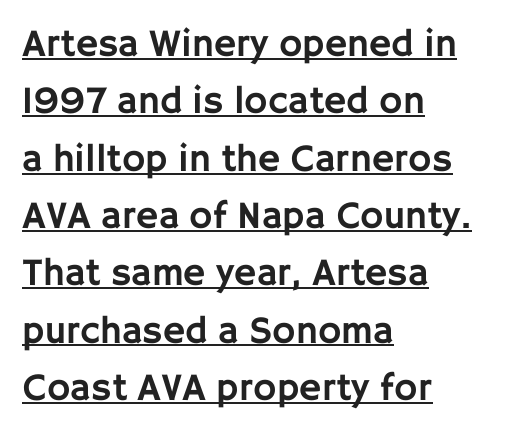
Q: Is the text italic (slanted)? A: No, it is upright.
Q: Is the typeface a serif or a sans-serif typeface? A: Sans-serif.
Q: Is the text underlined? A: Yes.
Q: How is the paragraph aligned? A: Left-aligned.
Q: Is the spacing between letters normal or unusually wide? A: Normal.
Q: Is the spacing between lines tight, normal or loose? A: Normal.
Q: Width (condensed, normal, or wide)? A: Normal.
Q: Stroke contrast? A: Low.
Q: x-height? A: Large.
Q: Monospaced? A: No.
